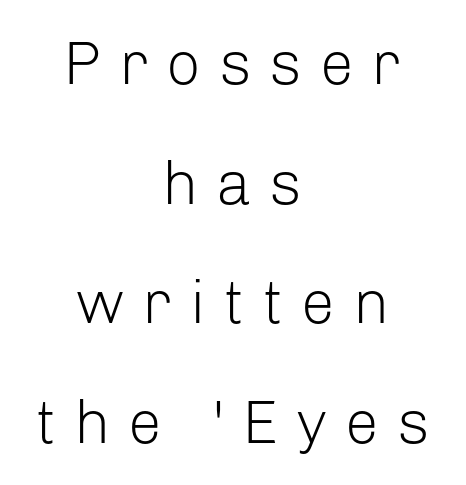
This sample has the flowing, uneven cadence of proportional lettering. Notice how the stems are strictly vertical — no italics here. One-word summary of the alignment: center. The letterforms sit at book weight or below. Type style note: lacks serifs.
